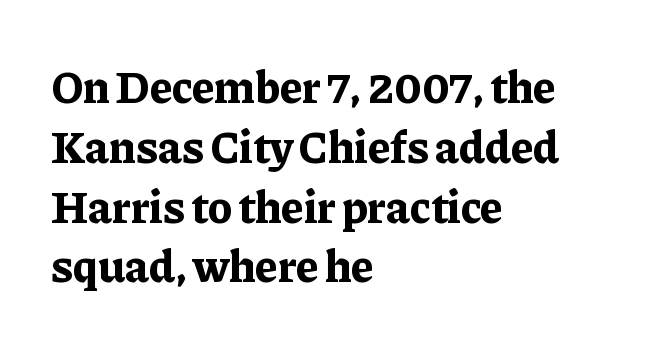
Italic: no, the glyphs are upright roman. This rendering features lettering with no underline. Examine the stroke ends and you'll spot serifs. This rendering uses left alignment, leaving the right contour irregular. Nothing unusual about the tracking: characters are spaced as the font intends. You'd pick this weight for a headline — it's a proper bold.
